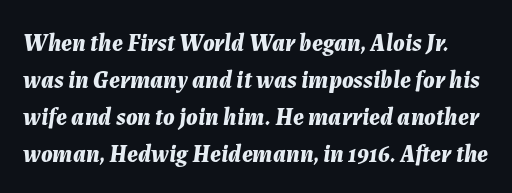
The image shows 24 px bold type, italic (leaning right); set normal line spacing (1.54x), normal letter spacing, not underlined.
